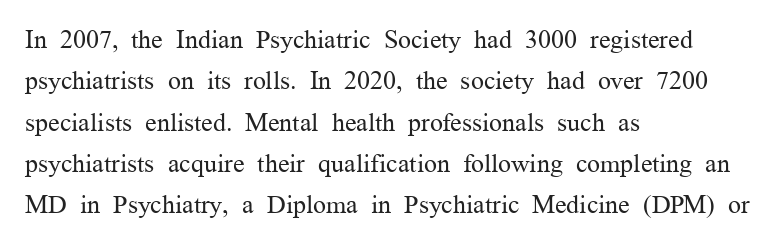
Q: Is the text bold? A: No.
Q: Is the text italic (slanted)? A: No, it is upright.
Q: Is the text underlined? A: No.
Q: How is the paragraph aligned? A: Left-aligned.
Q: Is the spacing between letters normal or unusually wide? A: Normal.
Q: Is the spacing between lines tight, normal or loose? A: Normal.
